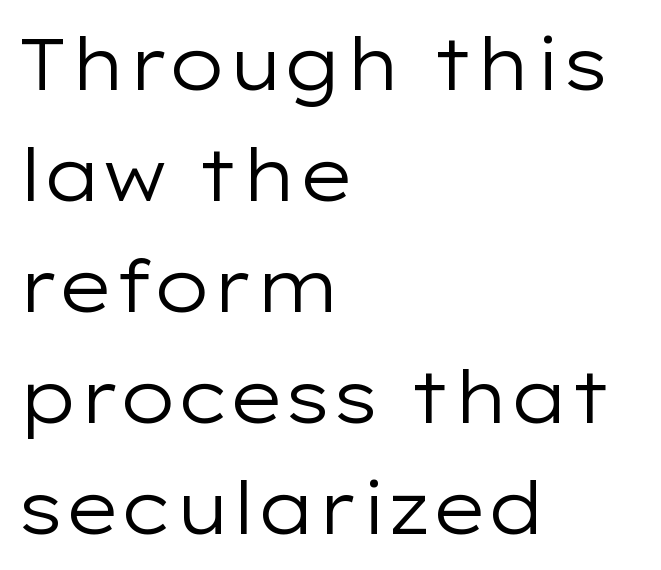
Looks like regular typesetting: each glyph gets only the width it needs. Vertically, the passage feels balanced, rows spaced as you'd expect. The string is rendered with underlining switched off. Left-aligned paragraph, ragged on the right. If you drew a line through each stem, it would be perfectly vertical.
